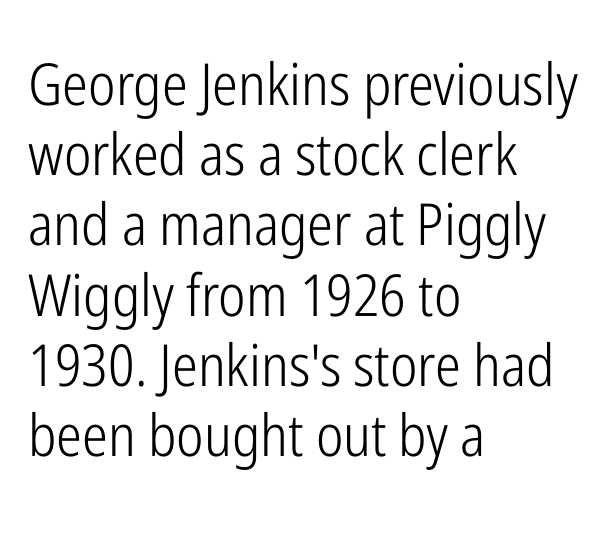
{"serif": "no", "italic": "no", "bold": "no", "weight": "light", "width": "condensed", "stroke_contrast": "low", "x_height": "medium", "monospaced": "no", "underline": "no", "align": "left", "line_spacing_ratio": 1.21, "letter_spacing": "normal", "letter_spacing_em": 0.0, "glyph_px": 58}
